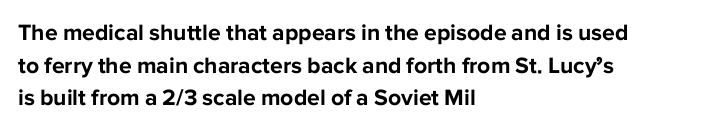
Here the glyphs are tracked normally, forming tight word shapes. One-word summary of the alignment: left. In terms of posture, this sample is upright. Notice how thick the strokes are: this is what a full bold looks like. The lines sit at an ordinary, default distance from one another.
